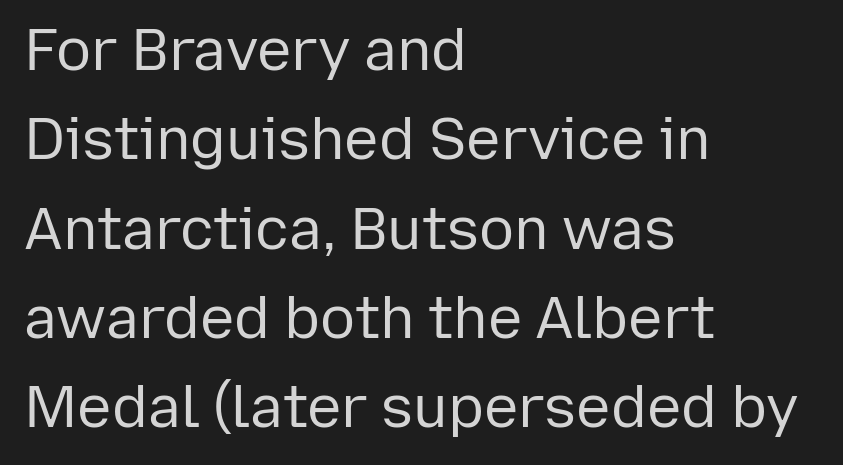
Q: Is the text bold? A: No.
Q: Is the text italic (slanted)? A: No, it is upright.
Q: Is the typeface a serif or a sans-serif typeface? A: Sans-serif.
Q: Is the text underlined? A: No.
Q: How is the paragraph aligned? A: Left-aligned.
Q: Is the spacing between letters normal or unusually wide? A: Normal.
Q: Is the spacing between lines tight, normal or loose? A: Normal.
Q: Width (condensed, normal, or wide)? A: Normal.
Q: Stroke contrast? A: Low.
Q: x-height? A: Medium.
Q: Monospaced? A: No.
